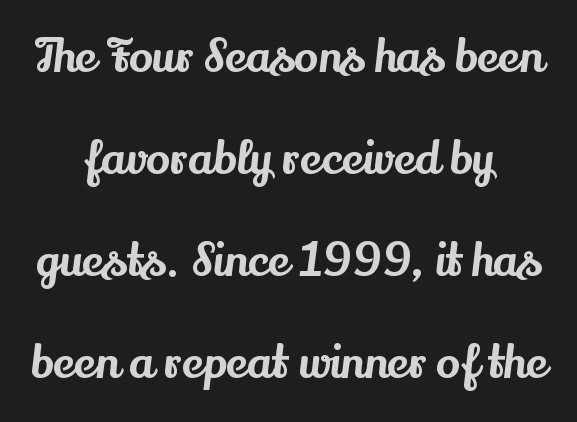
Q: Is the text italic (slanted)? A: Yes.
Q: Is the typeface a serif or a sans-serif typeface? A: Serif.
Q: Is the text underlined? A: No.
Q: How is the paragraph aligned? A: Centered.
Q: Is the spacing between letters normal or unusually wide? A: Normal.
Q: Is the spacing between lines tight, normal or loose? A: Loose.
Q: Width (condensed, normal, or wide)? A: Normal.
Q: Stroke contrast? A: Medium.
Q: x-height? A: Small.
Q: Monospaced? A: No.
